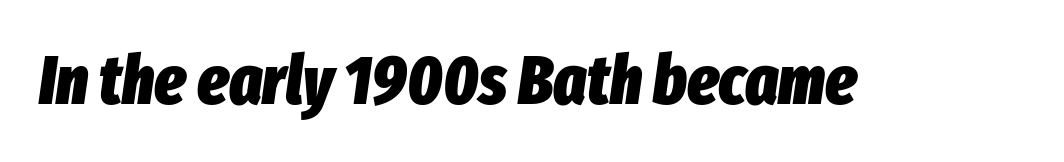
Q: Is the text bold? A: Yes.
Q: Is the text italic (slanted)? A: Yes, it leans right by about 8 degrees.
Q: Is the text underlined? A: No.
Q: Is the spacing between letters normal or unusually wide? A: Normal.
Q: Width (condensed, normal, or wide)? A: Condensed.
Q: Stroke contrast? A: Low.
Q: x-height? A: Medium.
Q: Monospaced? A: No.
